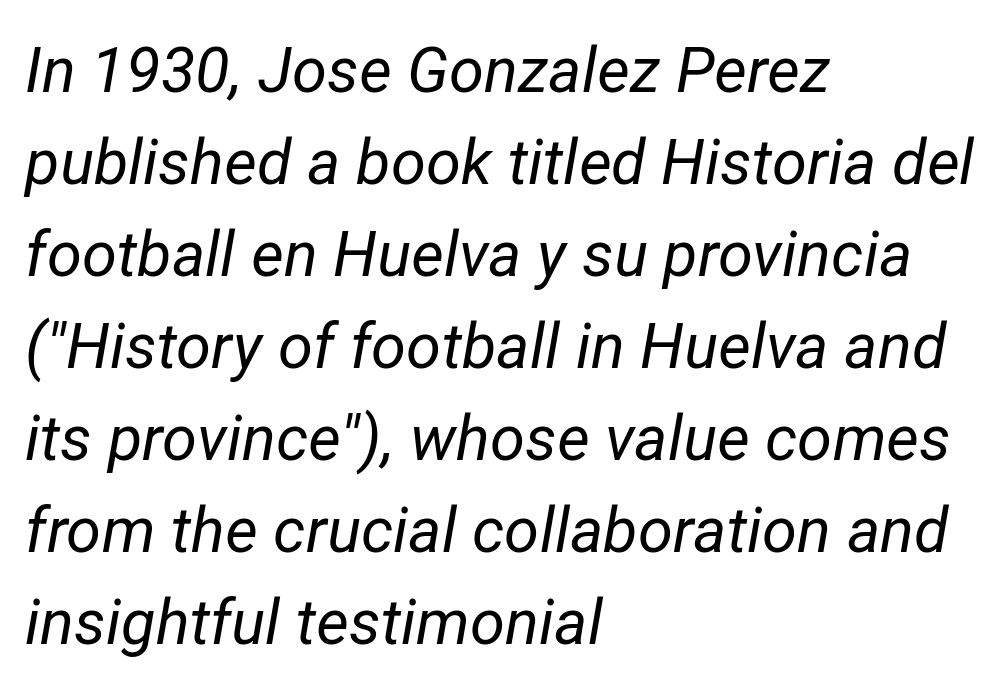
{"italic": "yes", "lean": "right", "slant_degrees": 12, "bold": "no", "weight": "regular", "width": "normal", "stroke_contrast": "low", "x_height": "medium", "monospaced": "no", "underline": "no", "align": "left", "line_spacing": "normal", "line_spacing_ratio": 1.46, "letter_spacing": "normal", "letter_spacing_em": 0.0, "glyph_px": 63}
